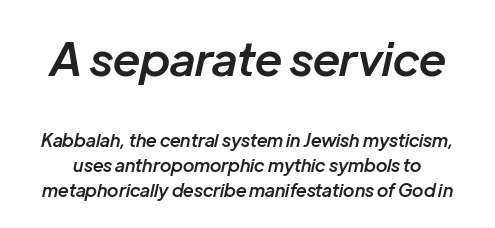
Q: Is the text bold? A: Semi-bold.
Q: Is the text italic (slanted)? A: Yes, it leans right by about 12 degrees.
Q: Is the text underlined? A: No.
Q: Is the spacing between letters normal or unusually wide? A: Normal.
Q: Is the spacing between lines tight, normal or loose? A: Normal.
Q: Which block of text is set in a larger size, the first (top) or the second (bottom)? A: The first (top) one.
Q: Width (condensed, normal, or wide)? A: Normal.
Q: Stroke contrast? A: Low.
Q: x-height? A: Medium.
Q: Monospaced? A: No.
